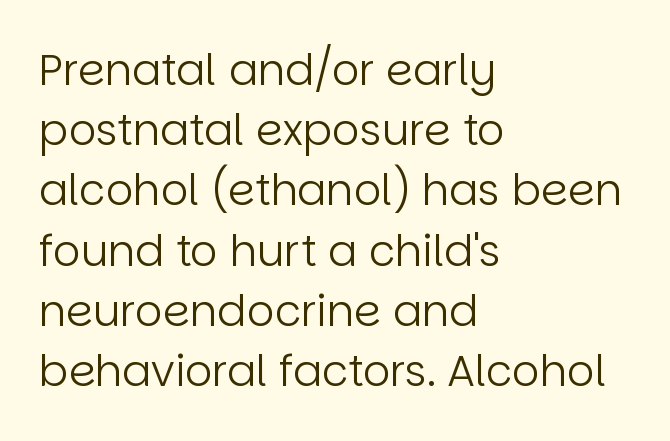
The image shows 43 px regular-weight sans-serif type, upright; set left-aligned, normal line spacing (1.4x), normal letter spacing, not underlined; low stroke contrast and a large x-height.
